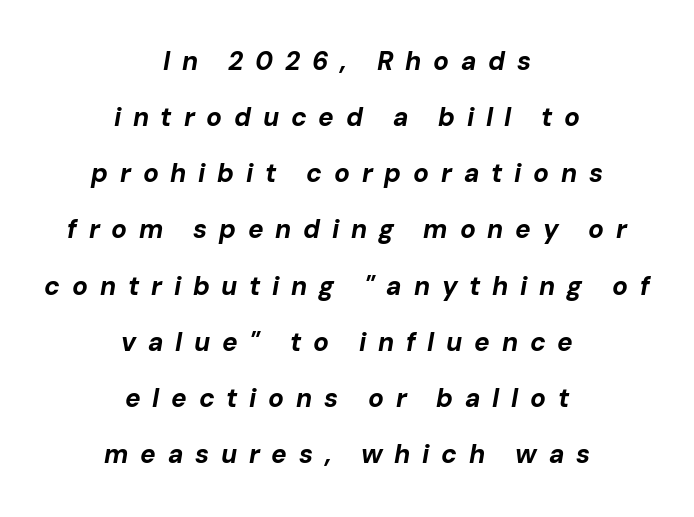
Tall strokes in this sample are angled rather than plumb. The compositor balanced each line on the midline. What weight is shown? A full bold with thick strokes. The tracking reads as deliberately expanded to a designer's eye. The space beneath each line is pristine and unruled.
